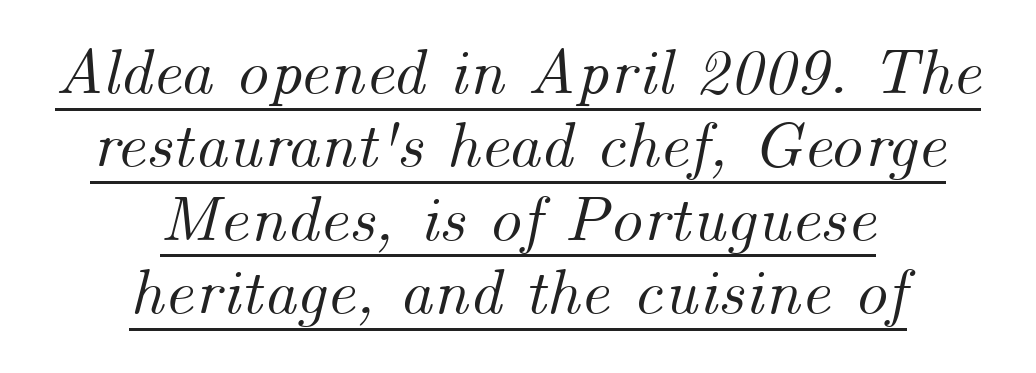
Q: Is the text italic (slanted)? A: Yes, it leans right by about 14 degrees.
Q: Is the text underlined? A: Yes.
Q: How is the paragraph aligned? A: Centered.
Q: Is the spacing between letters normal or unusually wide? A: Normal.
Q: Is the spacing between lines tight, normal or loose? A: Tight.
Q: Width (condensed, normal, or wide)? A: Normal.
Q: Stroke contrast? A: Medium.
Q: x-height? A: Small.
Q: Monospaced? A: No.
